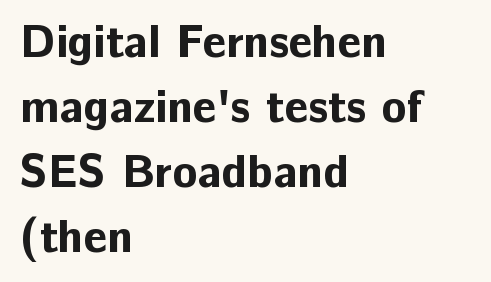
{"serif": "no", "italic": "no", "bold": "yes", "weight": "bold", "width": "normal", "stroke_contrast": "low", "x_height": "medium", "monospaced": "no", "underline": "no", "align": "left", "line_spacing": "normal", "line_spacing_ratio": 1.41, "letter_spacing": "normal", "letter_spacing_em": 0.0, "glyph_px": 46}
